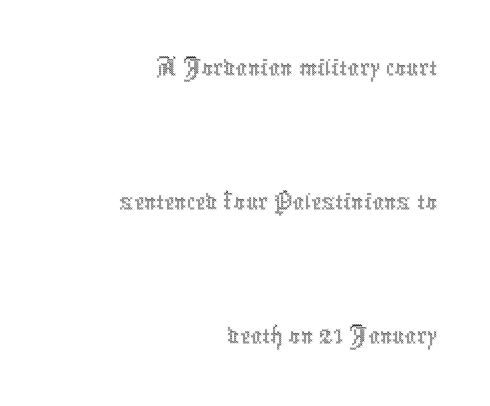
The image shows 57 px thin, condensed type, upright; set right-aligned, loose line spacing (2.35x), normal letter spacing, not underlined; a medium x-height.
